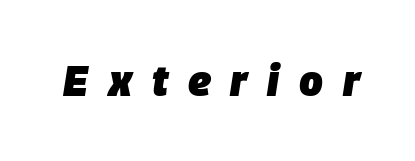
Q: Is the text bold? A: Yes.
Q: Is the text italic (slanted)? A: Yes, it leans right by about 9 degrees.
Q: Is the text underlined? A: No.
Q: Is the spacing between letters normal or unusually wide? A: Unusually wide.
Q: Width (condensed, normal, or wide)? A: Normal.
Q: Stroke contrast? A: Low.
Q: x-height? A: Large.
Q: Monospaced? A: No.
